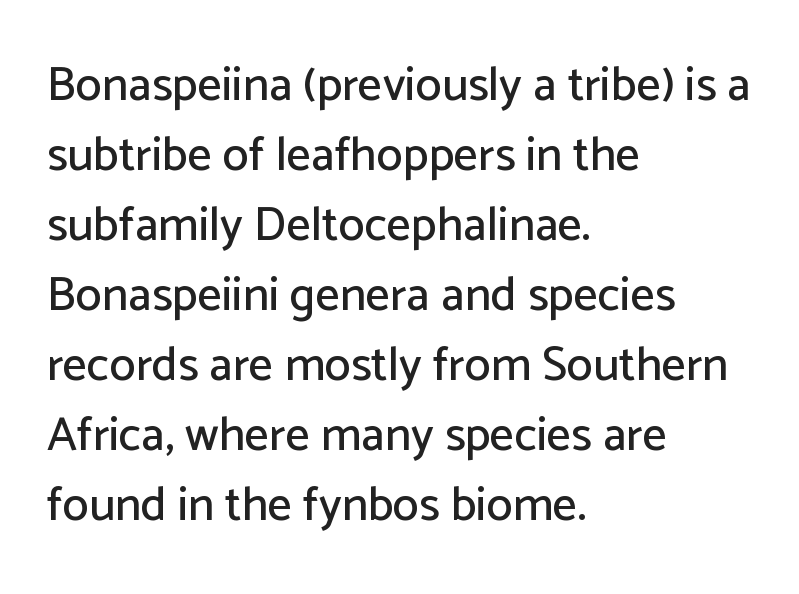
The space beneath each line is pristine and unruled. You could not count columns in this text — the font is proportionally spaced. The tracking reads as untouched default to a designer's eye. In terms of leading, this rendering sits right in the middle. These lines are composed in type without serifs.
